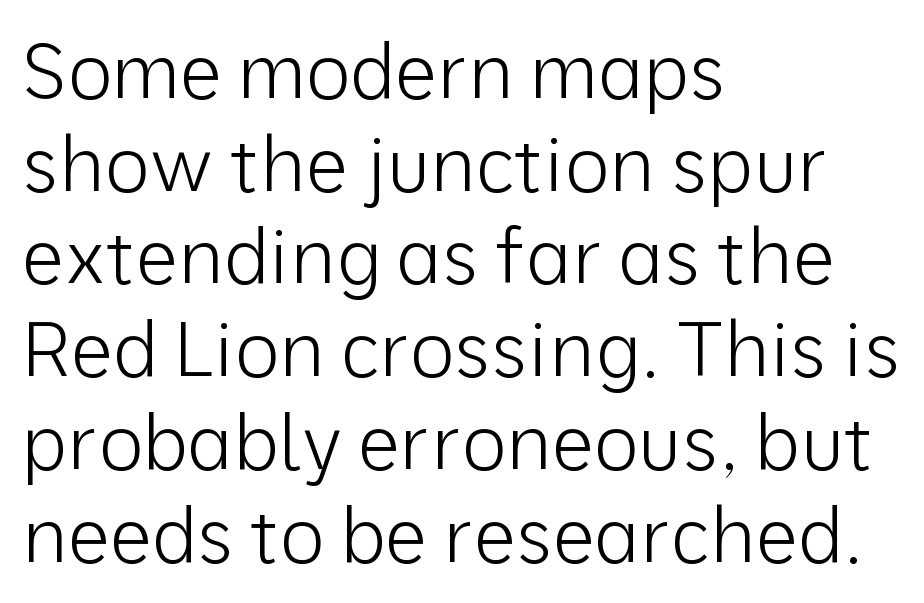
Q: Is the text bold? A: No.
Q: Is the text italic (slanted)? A: No, it is upright.
Q: Is the typeface a serif or a sans-serif typeface? A: Sans-serif.
Q: Is the text underlined? A: No.
Q: How is the paragraph aligned? A: Left-aligned.
Q: Is the spacing between letters normal or unusually wide? A: Normal.
Q: Width (condensed, normal, or wide)? A: Normal.
Q: Stroke contrast? A: Low.
Q: x-height? A: Medium.
Q: Monospaced? A: No.
